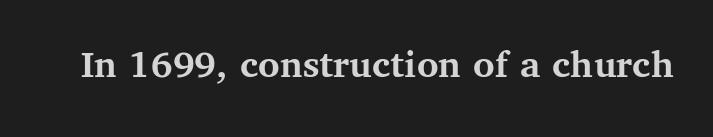
Proportional: the letters do not fall into vertical columns. The letters sit at their default tracking, neither squeezed nor spread. The passage shown is not underscored anywhere. A roman cut, with each character standing at attention. Strong, thick strokes mark this as bold type. These lines are composed in type with serifs.
